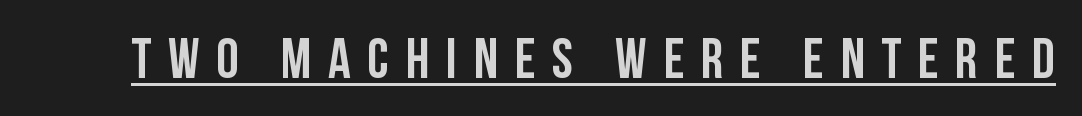
The typesetter has applied underlining to the passage shown. This sample has the flowing, uneven cadence of proportional lettering. This is the regular roman posture of the typeface. A sans-serif font was chosen for this passage.
